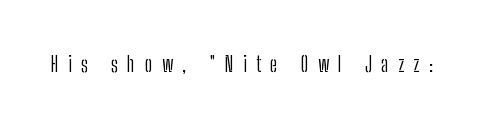
Q: Is the text bold? A: No.
Q: Is the text italic (slanted)? A: No, it is upright.
Q: Is the text underlined? A: No.
Q: Is the spacing between letters normal or unusually wide? A: Unusually wide.
